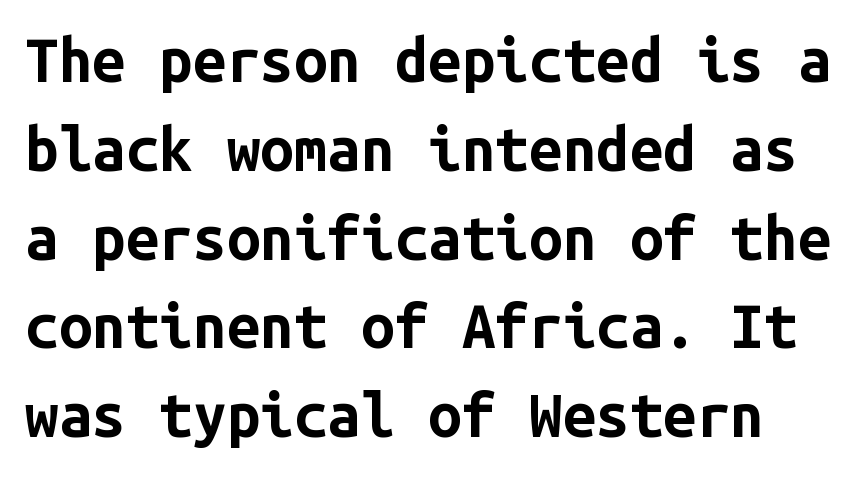
{"serif": "no", "italic": "no", "bold": "yes", "weight": "bold", "width": "normal", "stroke_contrast": "low", "x_height": "medium", "monospaced": "yes", "underline": "no", "line_spacing": "normal", "line_spacing_ratio": 1.48, "letter_spacing": "normal", "letter_spacing_em": 0.0, "glyph_px": 60}
